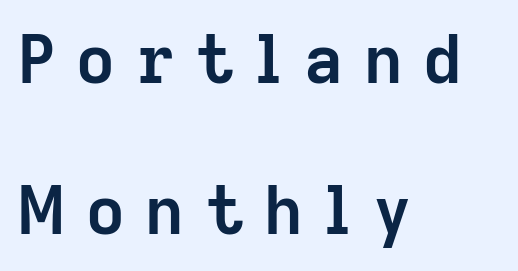
{"serif": "no", "italic": "no", "bold": "yes", "weight": "semibold", "width": "normal", "stroke_contrast": "low", "x_height": "medium", "monospaced": "no", "underline": "no", "align": "left", "line_spacing": "loose", "line_spacing_ratio": 2.26, "letter_spacing": "wide", "letter_spacing_em": 0.31, "glyph_px": 67}
